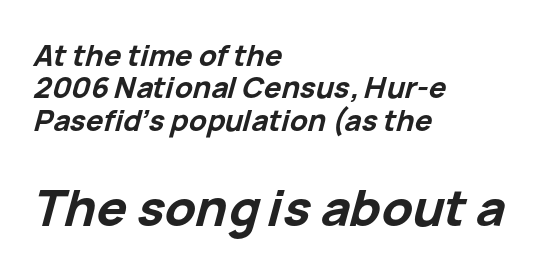
The image shows 50 px bold type, italic (leaning right); set left-aligned, tight line spacing (1.12x), normal letter spacing, not underlined; the second (bottom) block is 1.72x larger; low stroke contrast and a medium x-height.
